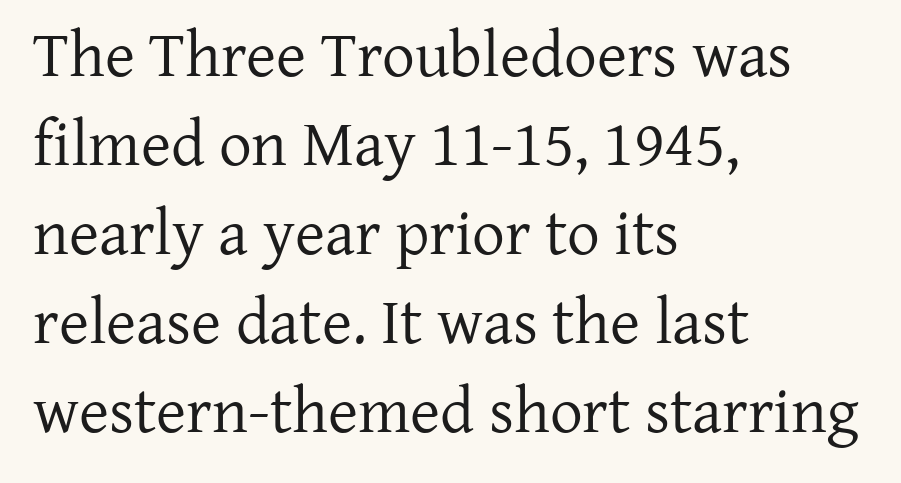
{"serif": "yes", "italic": "no", "bold": "no", "weight": "regular", "width": "normal", "stroke_contrast": "low", "x_height": "medium", "monospaced": "no", "underline": "no", "align": "left", "line_spacing": "normal", "line_spacing_ratio": 1.37, "letter_spacing": "normal", "letter_spacing_em": 0.0, "glyph_px": 65}
